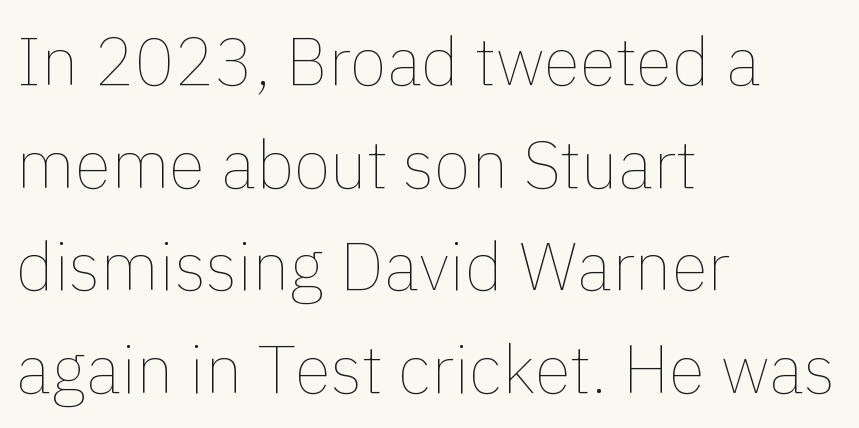
The image shows 67 px thin type, upright; set left-aligned, normal line spacing (1.53x), normal letter spacing, not underlined; a medium x-height.
